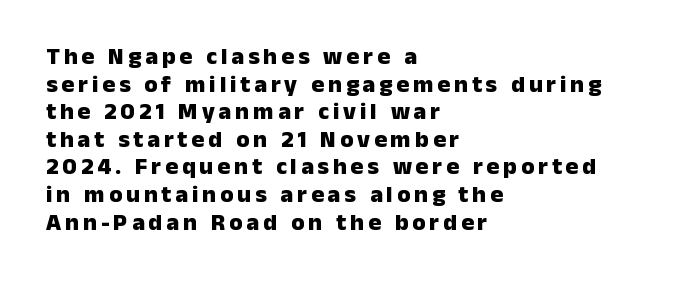
The image shows 24 px bold type, upright; set left-aligned, tight line spacing (1.15x), not underlined.
